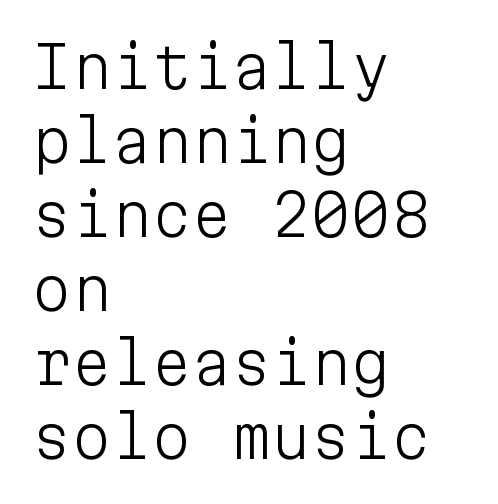
{"serif": "no", "italic": "no", "bold": "no", "weight": "light", "width": "normal", "stroke_contrast": "low", "x_height": "medium", "monospaced": "yes", "underline": "no", "align": "left", "line_spacing": "normal", "line_spacing_ratio": 1.3, "letter_spacing": "normal", "letter_spacing_em": 0.0, "glyph_px": 57}
